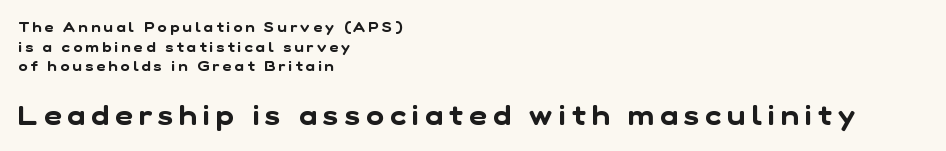
How would I describe the line gaps? Plain and ordinary. The designer gave the closing block more size than the opening block. The baseline area is clear. Spacing between characters has been opened up far beyond the box default. Horizontally, the lines are justified to the leading edge only.
